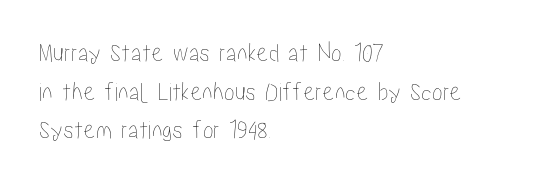
The image shows 27 px text type, upright; set left-aligned, normal line spacing (1.43x), normal letter spacing, not underlined.
